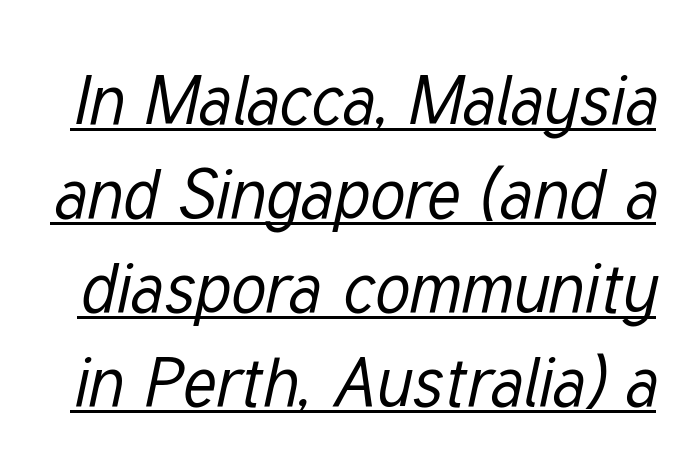
The image shows 69 px regular-weight, condensed type, italic (leaning right); set normal line spacing (1.36x), normal letter spacing, underlined; low stroke contrast and a medium x-height.
